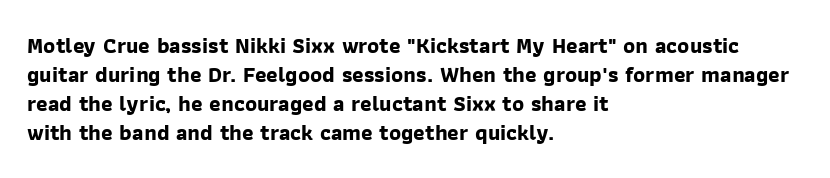
The image shows 22 px bold type; set left-aligned, normal line spacing (1.32x), normal letter spacing, not underlined.
